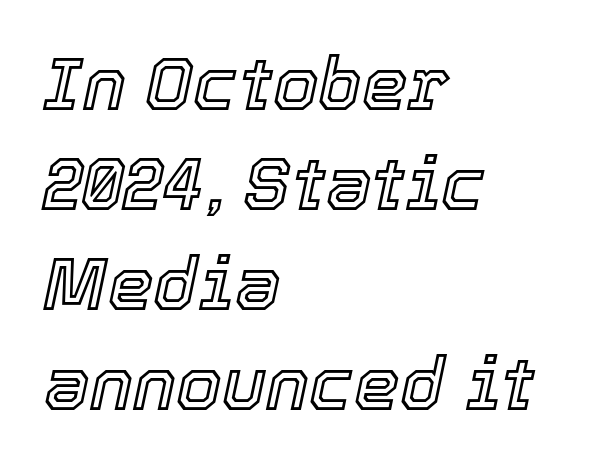
Q: Is the text italic (slanted)? A: Yes, it leans right by about 12 degrees.
Q: Is the text underlined? A: No.
Q: How is the paragraph aligned? A: Left-aligned.
Q: Is the spacing between letters normal or unusually wide? A: Normal.
Q: Is the spacing between lines tight, normal or loose? A: Normal.
Q: Width (condensed, normal, or wide)? A: Normal.
Q: x-height? A: Medium.
Q: Monospaced? A: No.
